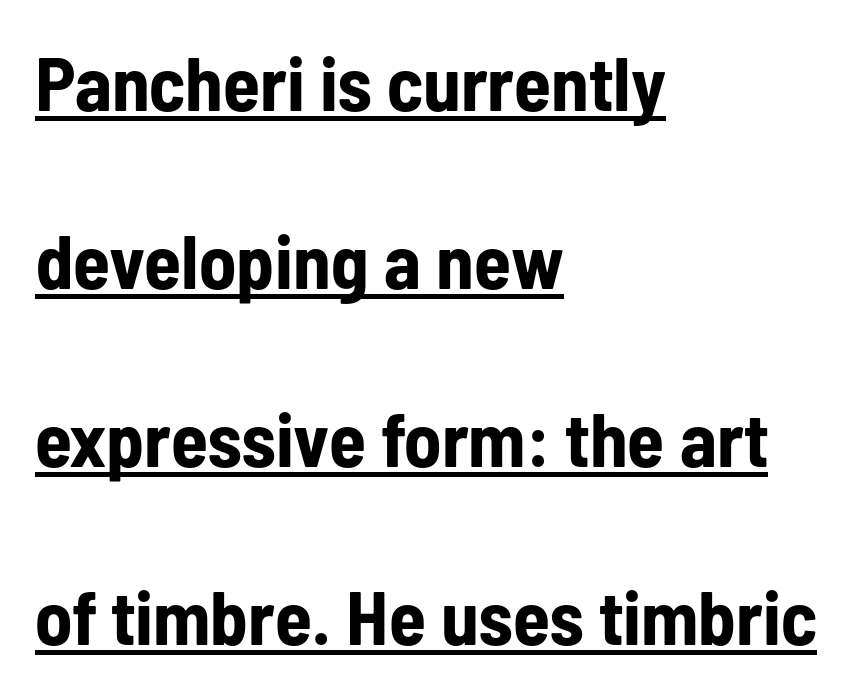
Q: Is the text bold? A: Yes.
Q: Is the text italic (slanted)? A: No, it is upright.
Q: Is the typeface a serif or a sans-serif typeface? A: Sans-serif.
Q: Is the text underlined? A: Yes.
Q: How is the paragraph aligned? A: Left-aligned.
Q: Is the spacing between letters normal or unusually wide? A: Normal.
Q: Is the spacing between lines tight, normal or loose? A: Loose.
Q: Width (condensed, normal, or wide)? A: Condensed.
Q: Stroke contrast? A: Low.
Q: x-height? A: Medium.
Q: Monospaced? A: No.
